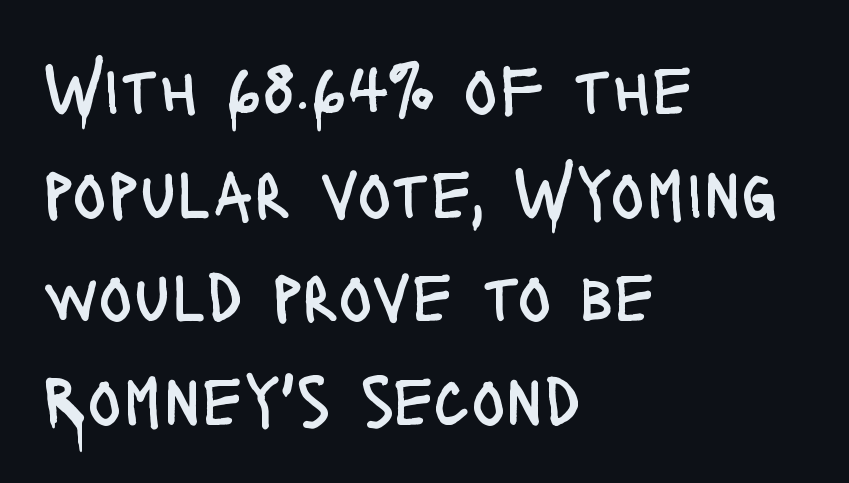
Q: Is the text bold? A: No.
Q: Is the text italic (slanted)? A: No, it is upright.
Q: Is the typeface a serif or a sans-serif typeface? A: Sans-serif.
Q: Is the text underlined? A: No.
Q: How is the paragraph aligned? A: Left-aligned.
Q: Is the spacing between letters normal or unusually wide? A: Normal.
Q: Is the spacing between lines tight, normal or loose? A: Normal.
Q: Width (condensed, normal, or wide)? A: Condensed.
Q: Stroke contrast? A: Low.
Q: x-height? A: Large.
Q: Monospaced? A: No.
